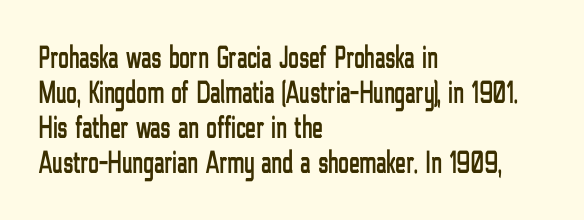
{"serif": "no", "italic": "no", "width": "condensed", "stroke_contrast": "low", "x_height": "medium", "monospaced": "no", "underline": "no", "align": "left", "line_spacing": "tight", "line_spacing_ratio": 1.09, "letter_spacing": "normal", "letter_spacing_em": 0.0, "glyph_px": 32}
